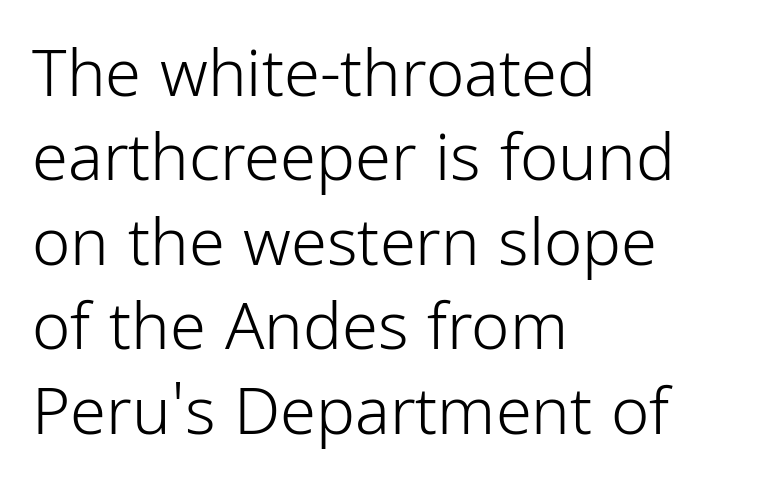
Q: Is the text bold? A: No.
Q: Is the text italic (slanted)? A: No, it is upright.
Q: Is the typeface a serif or a sans-serif typeface? A: Sans-serif.
Q: Is the text underlined? A: No.
Q: How is the paragraph aligned? A: Left-aligned.
Q: Is the spacing between letters normal or unusually wide? A: Normal.
Q: Is the spacing between lines tight, normal or loose? A: Normal.
Q: Width (condensed, normal, or wide)? A: Condensed.
Q: Stroke contrast? A: Low.
Q: x-height? A: Medium.
Q: Monospaced? A: No.
